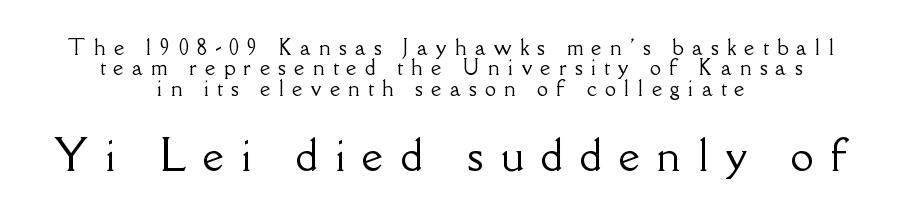
Q: Is the text italic (slanted)? A: No, it is upright.
Q: Is the typeface a serif or a sans-serif typeface? A: Serif.
Q: Is the text underlined? A: No.
Q: How is the paragraph aligned? A: Centered.
Q: Is the spacing between letters normal or unusually wide? A: Unusually wide.
Q: Is the spacing between lines tight, normal or loose? A: Tight.
Q: Which block of text is set in a larger size, the first (top) or the second (bottom)? A: The second (bottom) one.
Q: Width (condensed, normal, or wide)? A: Normal.
Q: Stroke contrast? A: Low.
Q: x-height? A: Small.
Q: Monospaced? A: No.
